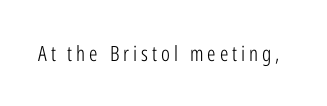
Nope, not italic — everything's standing straight. Weight: regular or lighter. This rendering features lettering with no underline.
